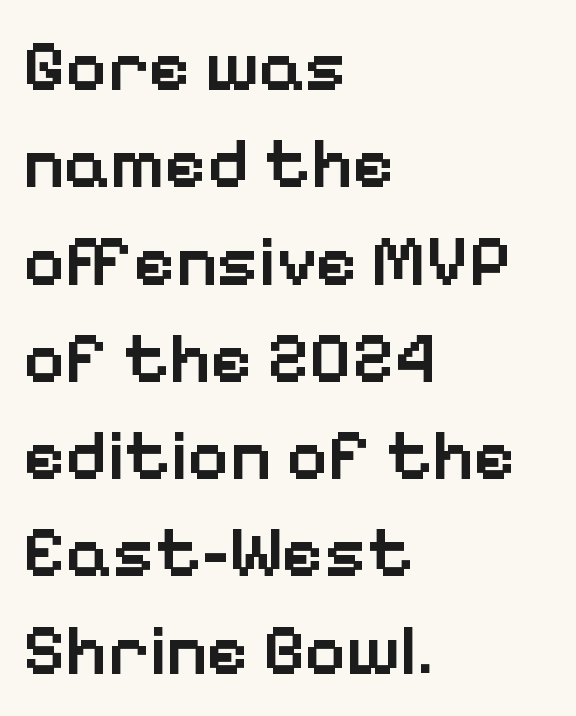
In terms of weight, the rendering is demibold, just under bold. Short and long lines alike share a common starting point at left. Is the letter spacing exaggerated? No — it looks like the ordinary default. The string is rendered with underlining switched off. The line-height multiplier appears to be the usual default.
